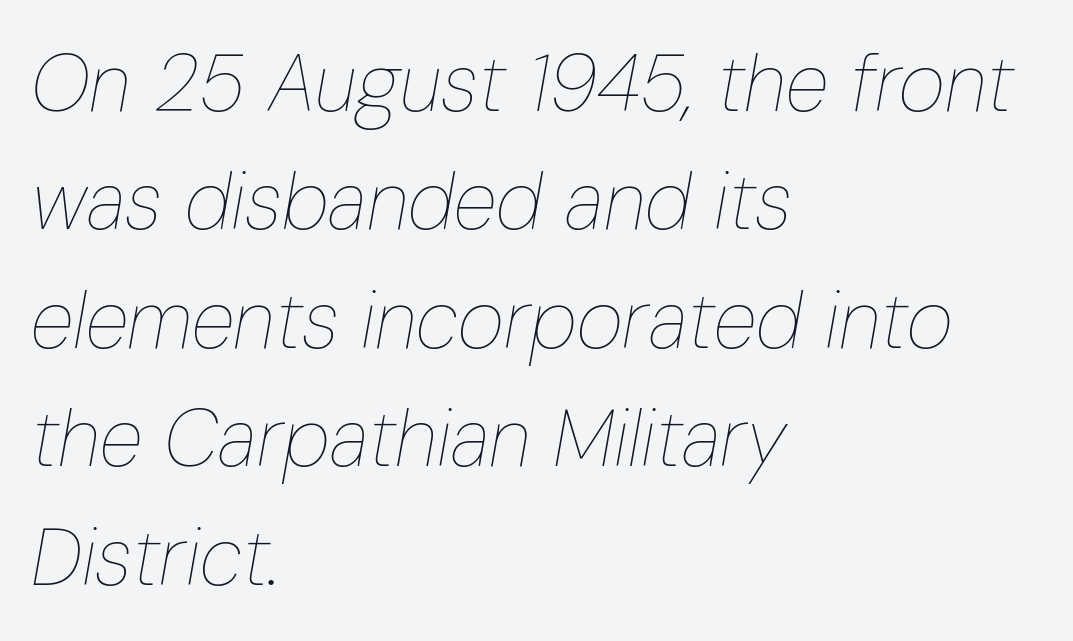
The image shows 80 px thin, condensed type, italic (leaning right); set left-aligned, normal line spacing (1.48x), normal letter spacing, not underlined; low stroke contrast and a medium x-height.
